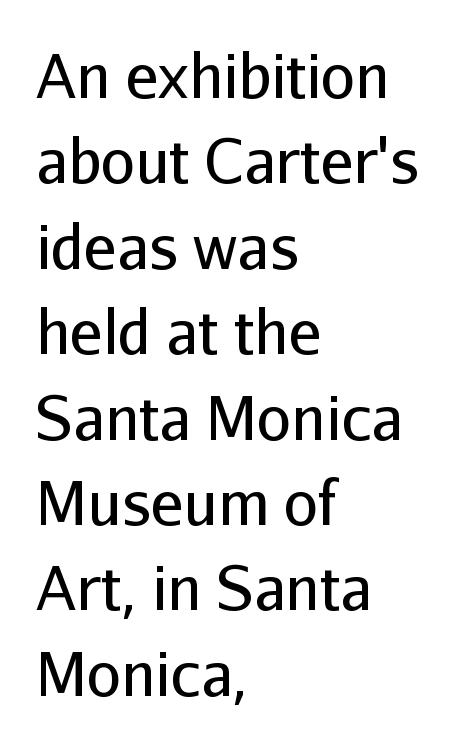
Q: Is the text bold? A: No.
Q: Is the text italic (slanted)? A: No, it is upright.
Q: Is the typeface a serif or a sans-serif typeface? A: Sans-serif.
Q: Is the text underlined? A: No.
Q: How is the paragraph aligned? A: Left-aligned.
Q: Is the spacing between letters normal or unusually wide? A: Normal.
Q: Is the spacing between lines tight, normal or loose? A: Normal.
Q: Width (condensed, normal, or wide)? A: Normal.
Q: Stroke contrast? A: Low.
Q: x-height? A: Medium.
Q: Monospaced? A: No.
